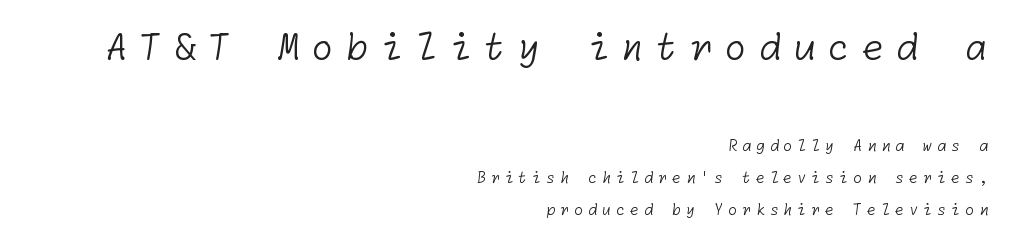
Inter-character spacing is expanded well beyond the font's built-in metrics. The space beneath each line is pristine and unruled. A student would call this right alignment; a typographer would say flush right, rag left. The cut favours lightness, reaching ordinary text weight at its darkest. These two chunks differ in scale, with the top chunk taking the larger measure. Is there much room between lines? Yes — plenty of vertical air separates them.
